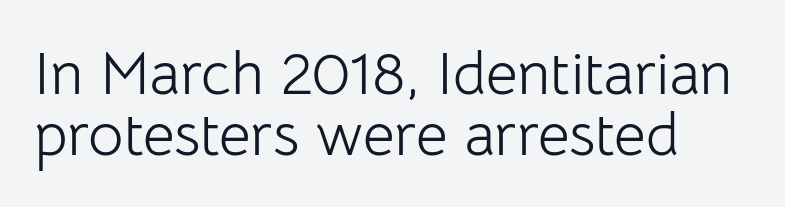
{"serif": "no", "italic": "no", "bold": "no", "weight": "light", "width": "normal", "stroke_contrast": "low", "x_height": "medium", "monospaced": "no", "underline": "no", "line_spacing": "tight", "line_spacing_ratio": 1.0, "letter_spacing": "normal", "letter_spacing_em": 0.0, "glyph_px": 61}
